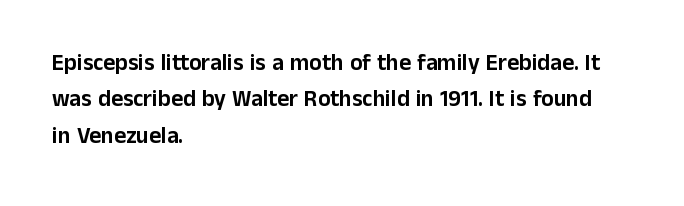
{"italic": "no", "underline": "no", "align": "left", "line_spacing": "normal", "line_spacing_ratio": 1.58, "letter_spacing": "normal", "letter_spacing_em": 0.0, "glyph_px": 23}
